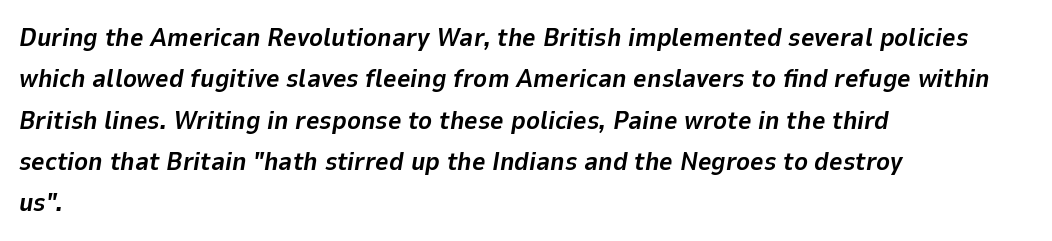
The compositor pushed each line to the left boundary. The passage shown stacks its lines at a standard gap. Caption: bold face, heavy strokes. The rendering applies a slant to the glyphs.
